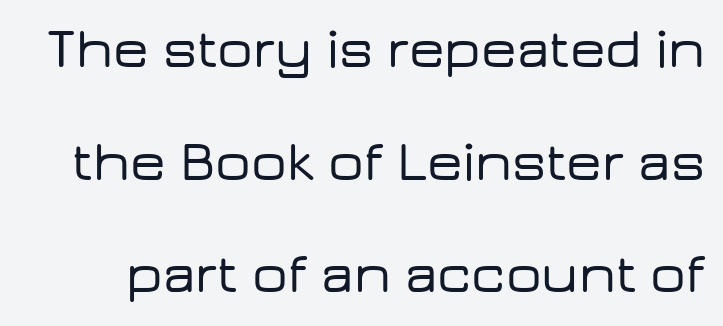
Q: Is the text italic (slanted)? A: No, it is upright.
Q: Is the typeface a serif or a sans-serif typeface? A: Sans-serif.
Q: Is the text underlined? A: No.
Q: Is the spacing between letters normal or unusually wide? A: Normal.
Q: Is the spacing between lines tight, normal or loose? A: Loose.
Q: Width (condensed, normal, or wide)? A: Wide.
Q: Stroke contrast? A: Low.
Q: x-height? A: Medium.
Q: Monospaced? A: No.
